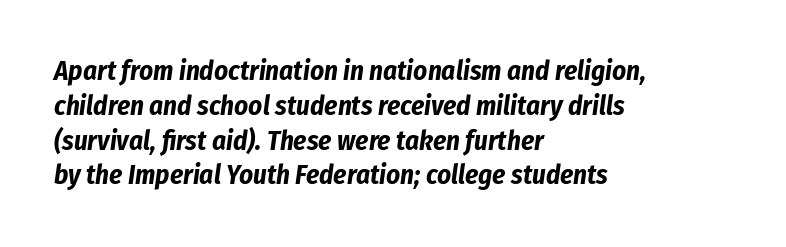
Q: Is the text bold? A: Yes.
Q: Is the text italic (slanted)? A: Yes, it leans right by about 8 degrees.
Q: Is the text underlined? A: No.
Q: How is the paragraph aligned? A: Left-aligned.
Q: Is the spacing between letters normal or unusually wide? A: Normal.
Q: Is the spacing between lines tight, normal or loose? A: Normal.
